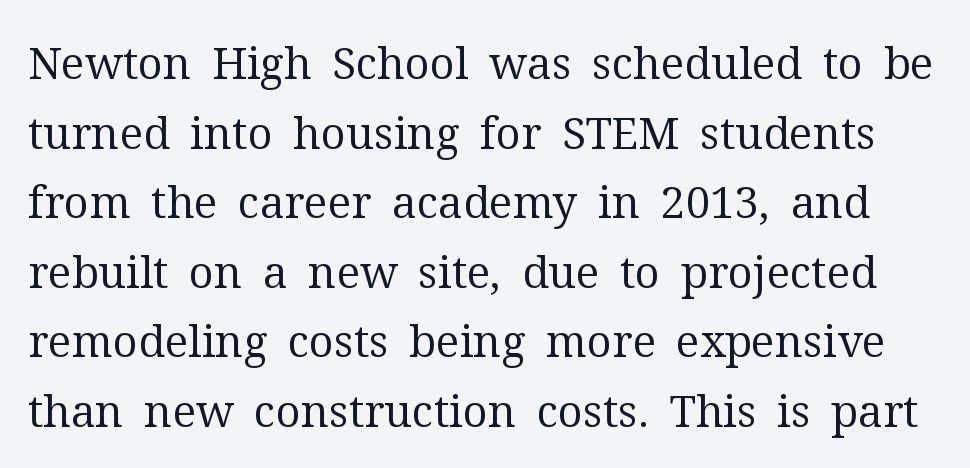
{"serif": "yes", "italic": "no", "bold": "no", "weight": "regular", "width": "normal", "stroke_contrast": "medium", "x_height": "medium", "monospaced": "no", "underline": "no", "line_spacing": "normal", "line_spacing_ratio": 1.58, "letter_spacing": "normal", "letter_spacing_em": 0.0, "glyph_px": 44}
